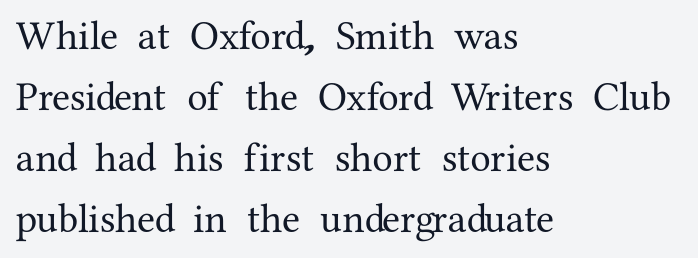
The image shows 41 px serif type, upright; set left-aligned, normal line spacing (1.49x), normal letter spacing, not underlined; medium stroke contrast and a medium x-height.
